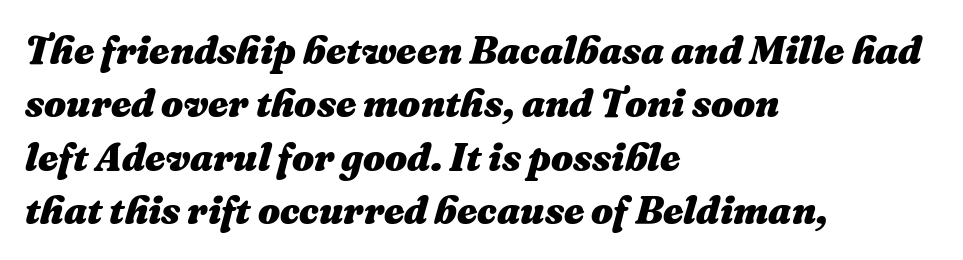
These lines are rendered in a variable-pitch font. Nothing unusual about the tracking: characters are spaced as the font intends. The words here are not underlined. Compared with a centered layout, this one pins lines to the left instead. Caption: bold face, heavy strokes.
